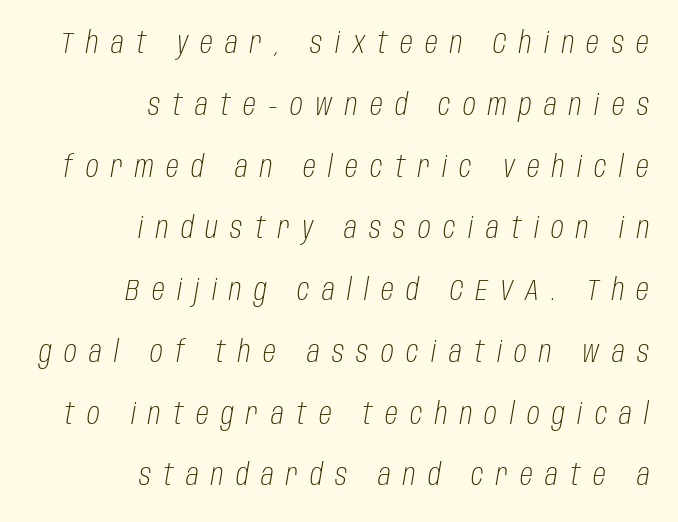
The tracking reads as deliberately expanded to a designer's eye. There's an unmistakable incline to the writing here. The letters look calm and open, with moderate or lighter stems. Alignment: flush right. You could fit nearly another row in the gap between these rows. You could not count columns in this text — the font is proportionally spaced.
